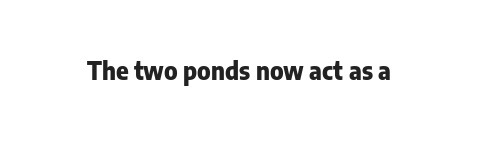
The image shows 24 px bold type, upright; set normal letter spacing, not underlined.
